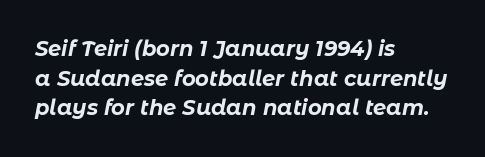
The image shows 21 px bold type, italic (leaning right); set left-aligned, normal line spacing (1.41x), normal letter spacing, not underlined.
